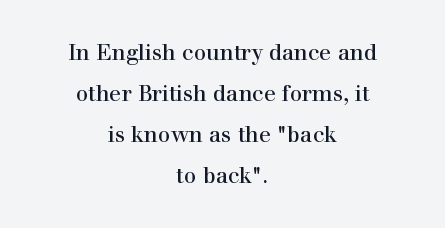
{"italic": "no", "underline": "no", "align": "center", "line_spacing_ratio": 1.86, "letter_spacing": "normal", "letter_spacing_em": 0.0, "glyph_px": 22}
